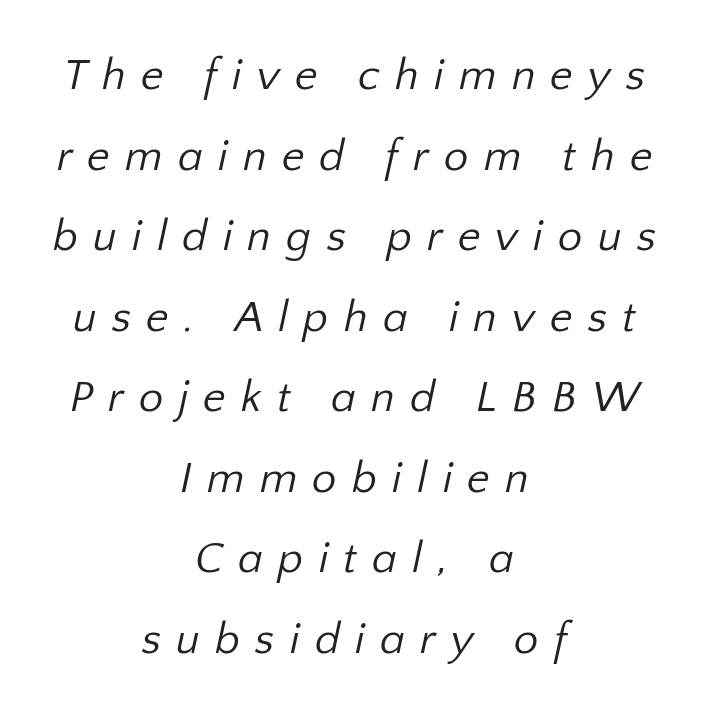
Looks like regular typesetting: each glyph gets only the width it needs. Caption: expanded tracking, letters set apart. No letter is thick-stroked: the sample isn't bold. Check under the words: just untouched page. Where is the straight margin? There isn't one; the lines are centered. Type style note: lacks serifs.
